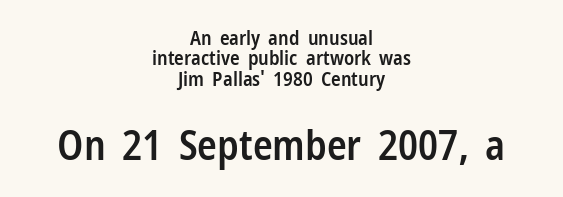
Q: Is the text bold? A: Semi-bold.
Q: Is the text italic (slanted)? A: No, it is upright.
Q: Is the typeface a serif or a sans-serif typeface? A: Sans-serif.
Q: Is the text underlined? A: No.
Q: How is the paragraph aligned? A: Centered.
Q: Is the spacing between letters normal or unusually wide? A: Normal.
Q: Is the spacing between lines tight, normal or loose? A: Tight.
Q: Which block of text is set in a larger size, the first (top) or the second (bottom)? A: The second (bottom) one.
Q: Width (condensed, normal, or wide)? A: Condensed.
Q: Stroke contrast? A: Low.
Q: x-height? A: Medium.
Q: Monospaced? A: No.
